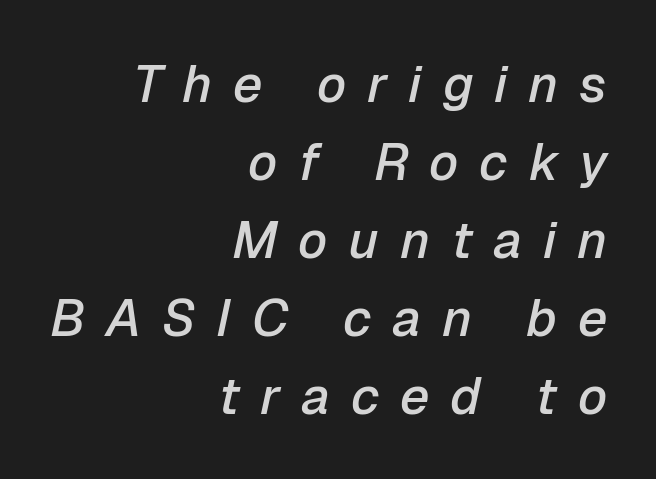
The image shows 52 px semibold type, italic (leaning right); set right-aligned, normal line spacing (1.5x), unusually wide letter spacing (+0.4 em), not underlined; low stroke contrast and a medium x-height.
